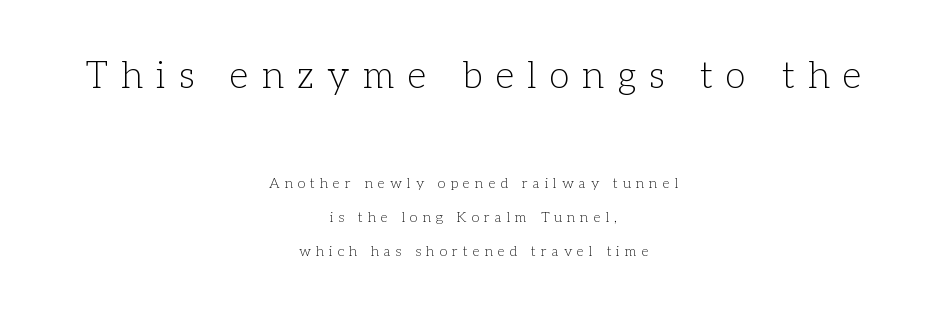
Q: Is the text bold? A: No.
Q: Is the text italic (slanted)? A: No, it is upright.
Q: Is the typeface a serif or a sans-serif typeface? A: Serif.
Q: Is the text underlined? A: No.
Q: How is the paragraph aligned? A: Centered.
Q: Is the spacing between letters normal or unusually wide? A: Unusually wide.
Q: Is the spacing between lines tight, normal or loose? A: Loose.
Q: Which block of text is set in a larger size, the first (top) or the second (bottom)? A: The first (top) one.
Q: Width (condensed, normal, or wide)? A: Normal.
Q: Stroke contrast? A: Low.
Q: x-height? A: Medium.
Q: Monospaced? A: No.
